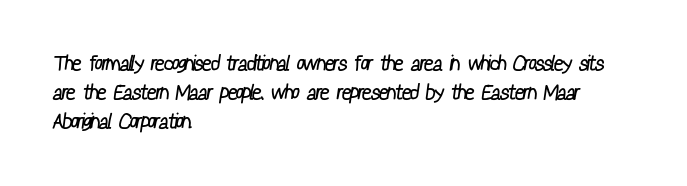
Q: Is the text bold? A: No.
Q: Is the text underlined? A: No.
Q: How is the paragraph aligned? A: Left-aligned.
Q: Is the spacing between letters normal or unusually wide? A: Normal.
Q: Is the spacing between lines tight, normal or loose? A: Normal.
